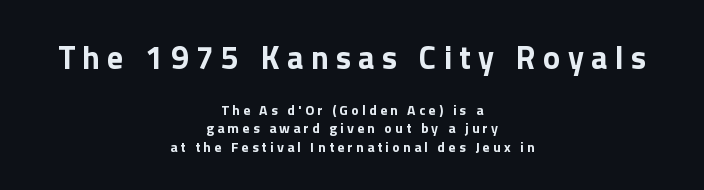
The image shows 32 px bold sans-serif type, upright; set centered, normal line spacing (1.3x), unusually wide letter spacing (+0.23 em), not underlined; the first (top) block is 2.29x larger; a medium x-height.
